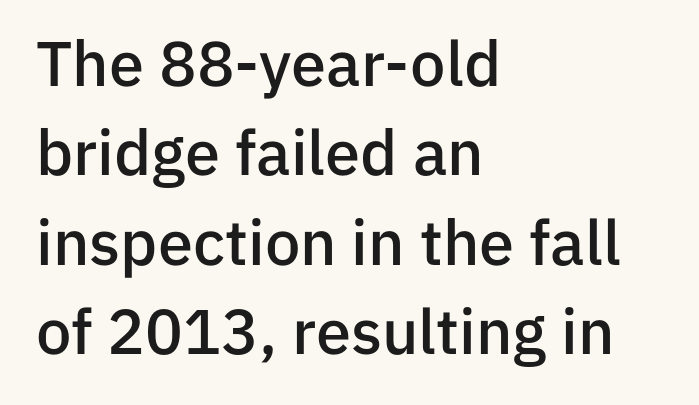
Alignment: flush left. Tracking here is standard; glyphs follow each other at the usual distance. Compared with an ordinary text face, these strokes are moderately heavier — a semibold. Each letter keeps its own natural width here, so spacing adapts to shape.
